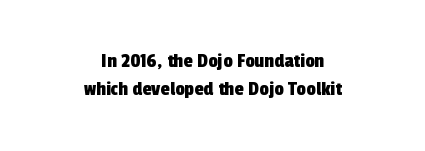
{"underline": "no", "align": "center", "line_spacing": "normal", "line_spacing_ratio": 1.34, "letter_spacing": "normal", "letter_spacing_em": 0.0, "glyph_px": 21}
